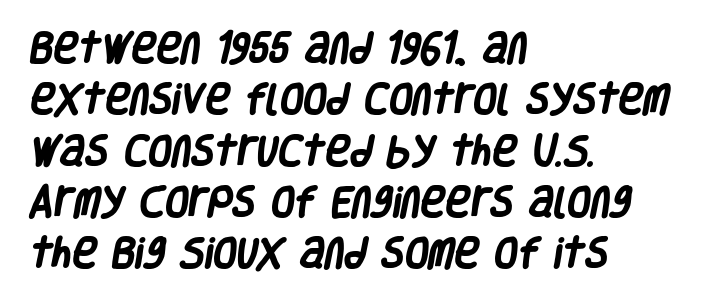
Q: Is the text bold? A: Yes.
Q: Is the typeface a serif or a sans-serif typeface? A: Sans-serif.
Q: Is the text underlined? A: No.
Q: How is the paragraph aligned? A: Left-aligned.
Q: Is the spacing between letters normal or unusually wide? A: Normal.
Q: Is the spacing between lines tight, normal or loose? A: Normal.
Q: Width (condensed, normal, or wide)? A: Condensed.
Q: Stroke contrast? A: Low.
Q: x-height? A: Large.
Q: Monospaced? A: No.
